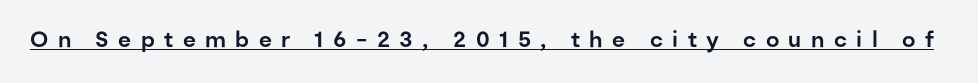
The image shows 22 px text type, upright; set unusually wide letter spacing (+0.43 em), underlined.
